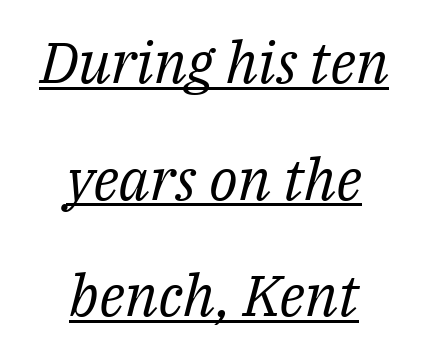
Q: Is the text bold? A: No.
Q: Is the text italic (slanted)? A: Yes, it leans right by about 14 degrees.
Q: Is the typeface a serif or a sans-serif typeface? A: Serif.
Q: Is the text underlined? A: Yes.
Q: How is the paragraph aligned? A: Centered.
Q: Is the spacing between letters normal or unusually wide? A: Normal.
Q: Is the spacing between lines tight, normal or loose? A: Loose.
Q: Width (condensed, normal, or wide)? A: Normal.
Q: Stroke contrast? A: Medium.
Q: x-height? A: Medium.
Q: Monospaced? A: No.
